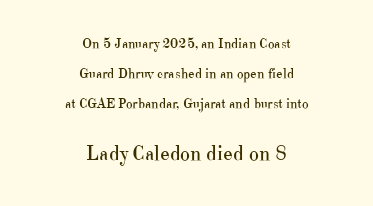
Q: Is the text bold? A: No.
Q: Is the text italic (slanted)? A: No, it is upright.
Q: Is the text underlined? A: No.
Q: How is the paragraph aligned? A: Centered.
Q: Is the spacing between letters normal or unusually wide? A: Normal.
Q: Is the spacing between lines tight, normal or loose? A: Loose.
Q: Which block of text is set in a larger size, the first (top) or the second (bottom)? A: The second (bottom) one.
